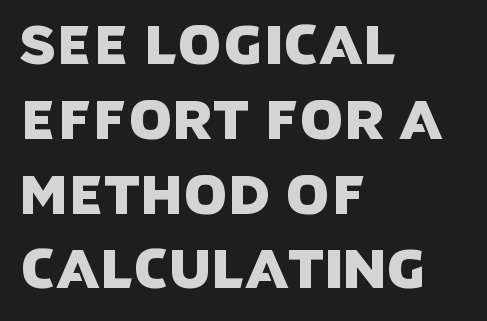
The image shows 55 px sans-serif type; set left-aligned, normal line spacing (1.36x), normal letter spacing, not underlined; low stroke contrast and a large x-height.
